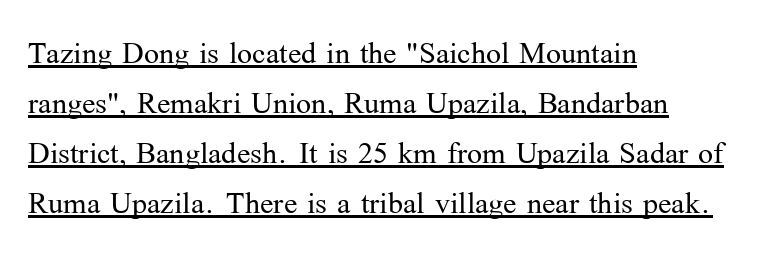
Q: Is the text bold? A: No.
Q: Is the text italic (slanted)? A: No, it is upright.
Q: Is the typeface a serif or a sans-serif typeface? A: Serif.
Q: Is the text underlined? A: Yes.
Q: How is the paragraph aligned? A: Left-aligned.
Q: Is the spacing between letters normal or unusually wide? A: Normal.
Q: Is the spacing between lines tight, normal or loose? A: Normal.
Q: Width (condensed, normal, or wide)? A: Normal.
Q: Stroke contrast? A: Medium.
Q: x-height? A: Medium.
Q: Monospaced? A: No.
